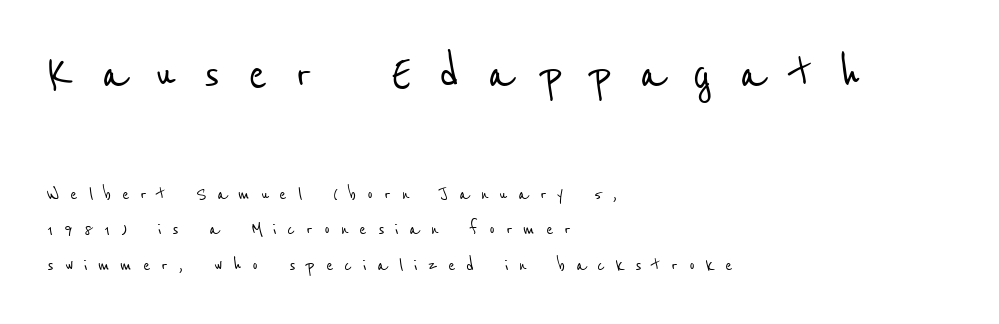
The image shows 56 px condensed sans-serif type; set left-aligned, normal line spacing (1.62x), unusually wide letter spacing (+0.49 em), not underlined; the first (top) block is 2.55x larger; low stroke contrast and a medium x-height.
